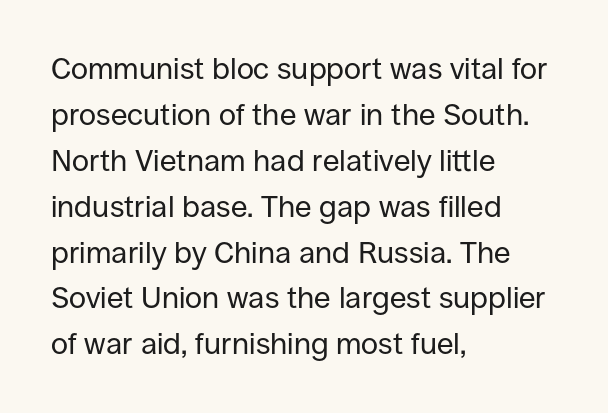
Q: Is the text bold? A: No.
Q: Is the text italic (slanted)? A: No, it is upright.
Q: Is the typeface a serif or a sans-serif typeface? A: Sans-serif.
Q: Is the text underlined? A: No.
Q: How is the paragraph aligned? A: Left-aligned.
Q: Is the spacing between letters normal or unusually wide? A: Normal.
Q: Is the spacing between lines tight, normal or loose? A: Normal.
Q: Width (condensed, normal, or wide)? A: Normal.
Q: Stroke contrast? A: Low.
Q: x-height? A: Large.
Q: Monospaced? A: No.
